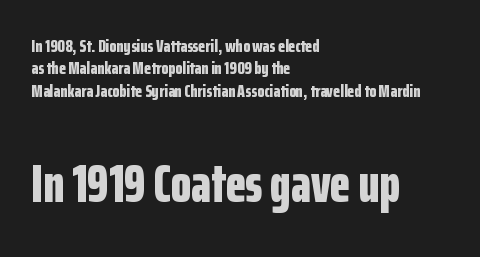
Q: Is the text bold? A: Yes.
Q: Is the text italic (slanted)? A: No, it is upright.
Q: Is the typeface a serif or a sans-serif typeface? A: Sans-serif.
Q: Is the text underlined? A: No.
Q: How is the paragraph aligned? A: Left-aligned.
Q: Is the spacing between letters normal or unusually wide? A: Normal.
Q: Is the spacing between lines tight, normal or loose? A: Normal.
Q: Which block of text is set in a larger size, the first (top) or the second (bottom)? A: The second (bottom) one.
Q: Width (condensed, normal, or wide)? A: Condensed.
Q: Stroke contrast? A: Low.
Q: x-height? A: Medium.
Q: Monospaced? A: No.
